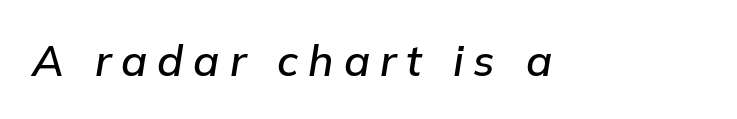
{"italic": "yes", "lean": "right", "slant_degrees": 9, "width": "normal", "stroke_contrast": "low", "x_height": "medium", "monospaced": "no", "underline": "no", "letter_spacing": "wide", "letter_spacing_em": 0.23, "glyph_px": 43}
